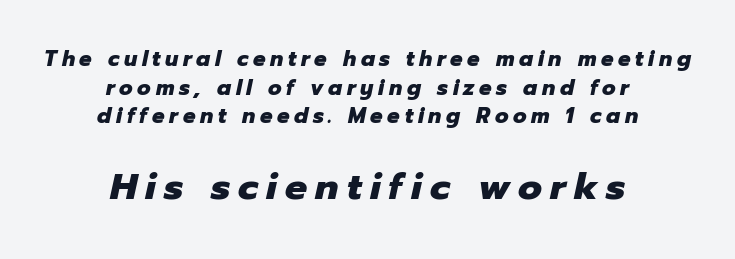
{"italic": "yes", "lean": "right", "slant_degrees": 12, "bold": "yes", "weight": "heavy", "width": "normal", "stroke_contrast": "low", "x_height": "medium", "monospaced": "no", "underline": "no", "align": "center", "line_spacing": "normal", "line_spacing_ratio": 1.36, "letter_spacing": "wide", "letter_spacing_em": 0.22, "larger_block": "second", "size_ratio": 1.76, "glyph_px": 37}
